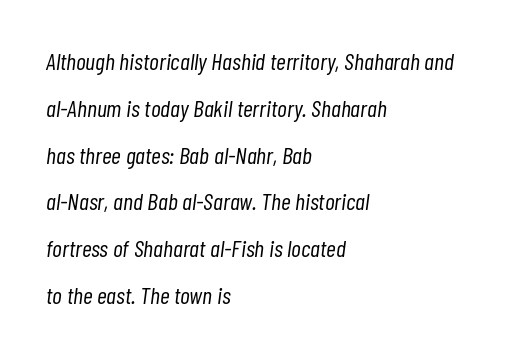
The typesetter chose a ragged-right arrangement here. Stems and bowls with no extra thickness — not bold. The type is set solid horizontally, with unmodified tracking. How would I describe the line gaps? Wide and relaxed. Descenders are the only things crossing below the line. Does the lettering tilt? It does — this is italic.
